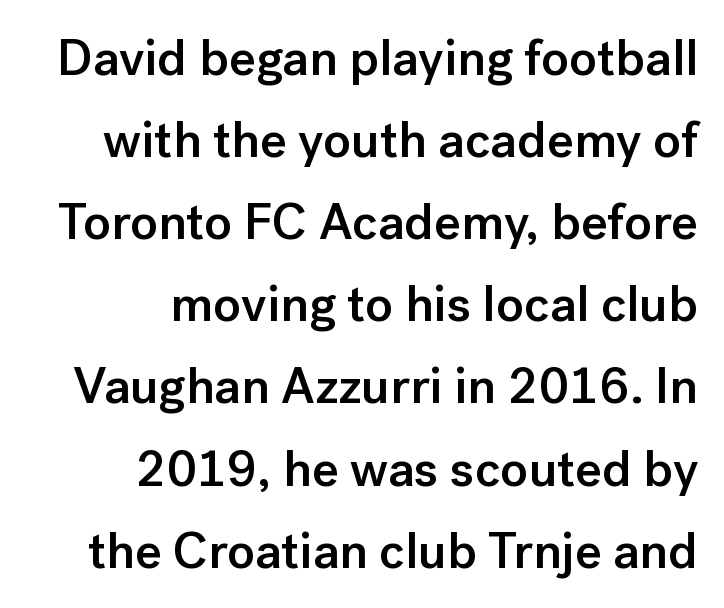
{"serif": "no", "italic": "no", "bold": "semi", "weight": "semibold", "width": "normal", "stroke_contrast": "low", "x_height": "medium", "monospaced": "no", "underline": "no", "align": "right", "line_spacing": "normal", "line_spacing_ratio": 1.61, "letter_spacing": "normal", "letter_spacing_em": 0.0, "glyph_px": 51}
